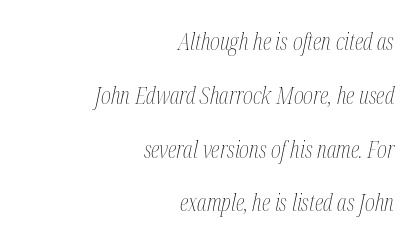
Check the space under the baseline: it is left empty. Italic? Definitely — the glyphs are oblique. The weight would be labelled regular, book, light, or lighter still. One glance says open: line gaps are wider than usual. The rendering anchors every line to the right-hand side.
